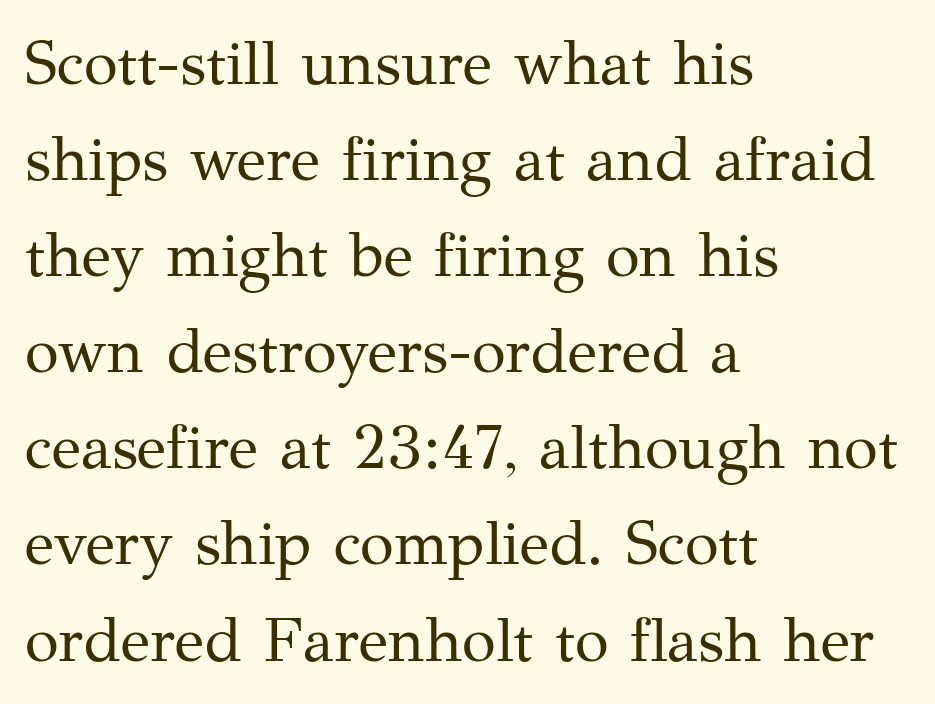
Q: Is the text bold? A: No.
Q: Is the text italic (slanted)? A: No, it is upright.
Q: Is the typeface a serif or a sans-serif typeface? A: Serif.
Q: Is the text underlined? A: No.
Q: How is the paragraph aligned? A: Left-aligned.
Q: Is the spacing between letters normal or unusually wide? A: Normal.
Q: Is the spacing between lines tight, normal or loose? A: Normal.
Q: Width (condensed, normal, or wide)? A: Normal.
Q: Stroke contrast? A: Medium.
Q: x-height? A: Medium.
Q: Monospaced? A: No.
